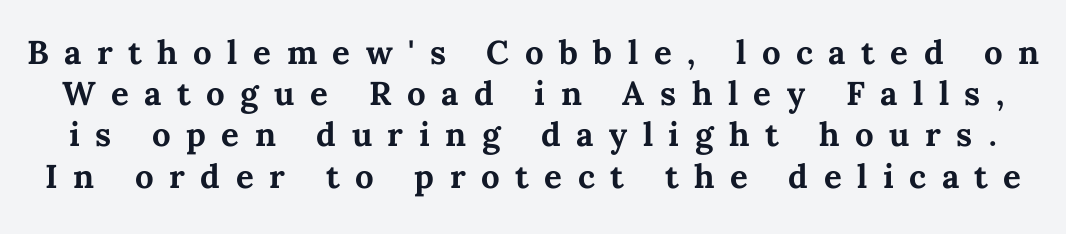
{"italic": "no", "bold": "yes", "weight": "bold", "width": "normal", "stroke_contrast": "medium", "x_height": "medium", "monospaced": "no", "underline": "no", "line_spacing": "normal", "line_spacing_ratio": 1.25, "letter_spacing": "wide", "letter_spacing_em": 0.47, "glyph_px": 33}
